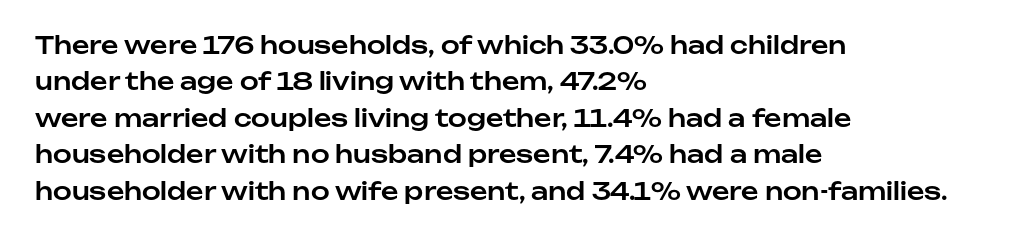
{"italic": "no", "underline": "no", "align": "left", "line_spacing": "normal", "line_spacing_ratio": 1.52, "letter_spacing": "normal", "letter_spacing_em": 0.0, "glyph_px": 24}
